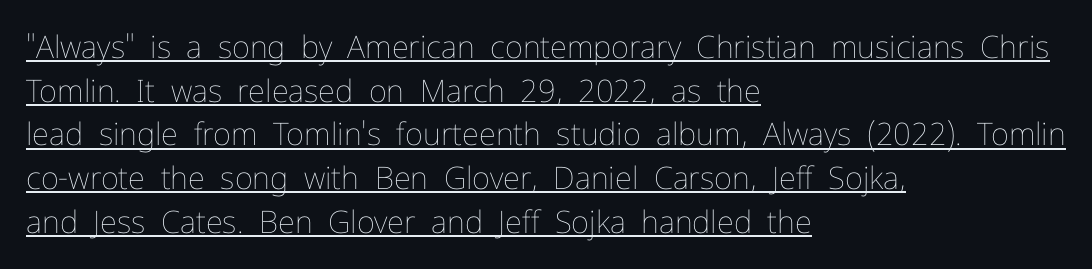
Q: Is the text bold? A: No.
Q: Is the text italic (slanted)? A: No, it is upright.
Q: Is the text underlined? A: Yes.
Q: How is the paragraph aligned? A: Left-aligned.
Q: Is the spacing between letters normal or unusually wide? A: Normal.
Q: Is the spacing between lines tight, normal or loose? A: Normal.
Q: Width (condensed, normal, or wide)? A: Normal.
Q: Stroke contrast? A: Low.
Q: x-height? A: Medium.
Q: Monospaced? A: No.
